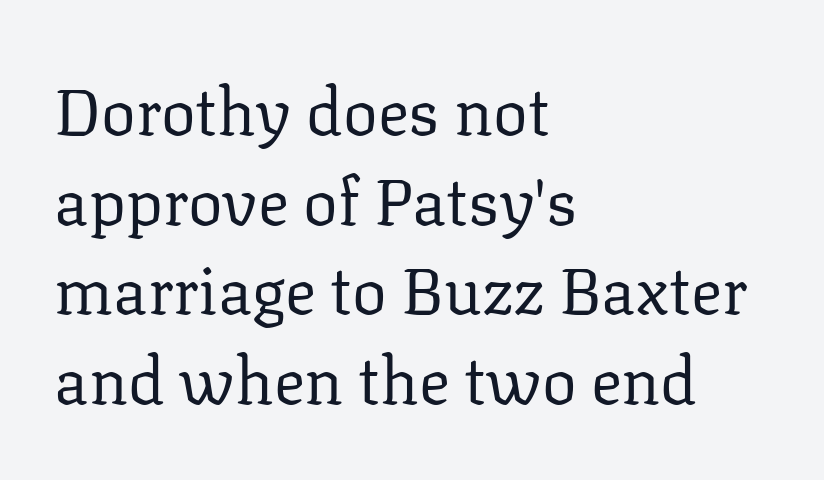
{"serif": "yes", "italic": "no", "bold": "no", "weight": "regular", "width": "normal", "stroke_contrast": "low", "x_height": "medium", "monospaced": "no", "underline": "no", "align": "left", "line_spacing": "normal", "line_spacing_ratio": 1.38, "letter_spacing": "normal", "letter_spacing_em": 0.0, "glyph_px": 65}
